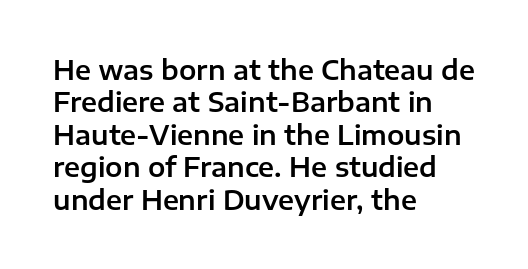
Q: Is the text italic (slanted)? A: No, it is upright.
Q: Is the text underlined? A: No.
Q: How is the paragraph aligned? A: Left-aligned.
Q: Is the spacing between letters normal or unusually wide? A: Normal.
Q: Is the spacing between lines tight, normal or loose? A: Normal.
